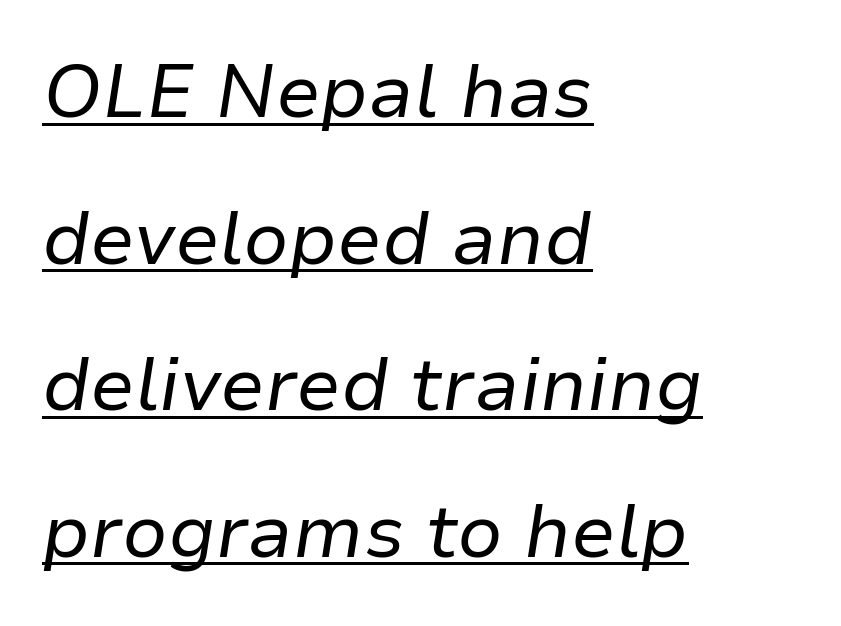
{"italic": "yes", "lean": "right", "slant_degrees": 9, "bold": "no", "weight": "regular", "width": "normal", "stroke_contrast": "low", "x_height": "medium", "monospaced": "no", "underline": "yes", "align": "left", "line_spacing": "loose", "line_spacing_ratio": 1.98, "letter_spacing": "normal", "letter_spacing_em": 0.0, "glyph_px": 74}
